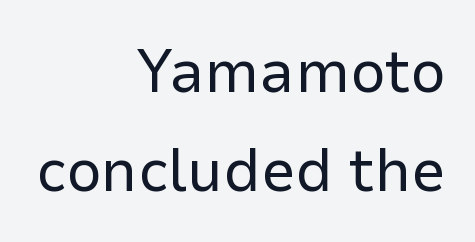
Letters rest on an invisible, unmarked baseline. Is the letter spacing exaggerated? No — it looks like the ordinary default. The lines sit at an ordinary, default distance from one another. The type family on display is of the sans-serif kind. The typesetting does not lean heavy: it is not bold.
